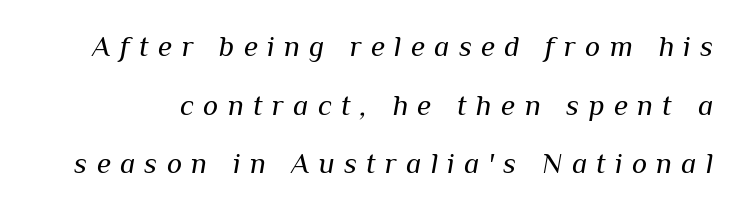
The image shows 29 px regular-weight type, italic (leaning right); set loose line spacing (2.02x), unusually wide letter spacing (+0.32 em), not underlined; medium stroke contrast and a medium x-height.
